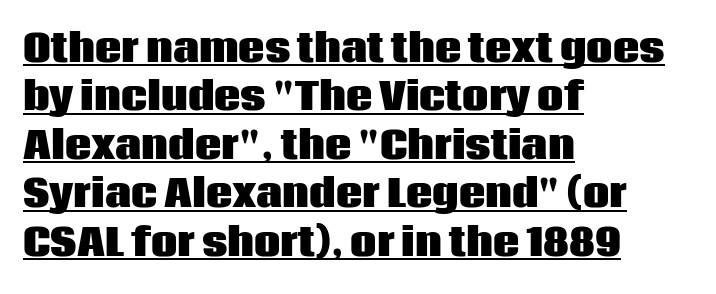
The image shows 37 px heavy sans-serif type, upright; set left-aligned, normal line spacing (1.31x), normal letter spacing, underlined; low stroke contrast and a large x-height.
